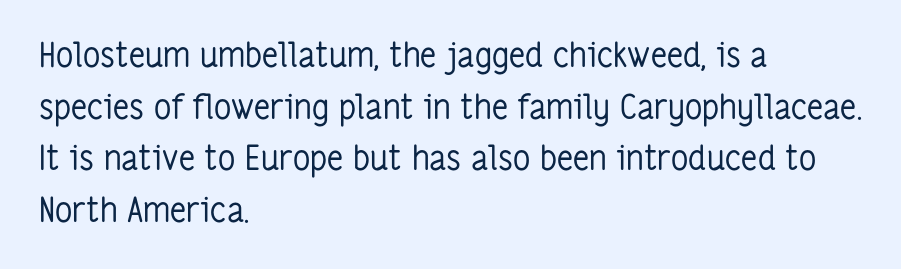
The image shows 34 px regular-weight, condensed sans-serif type, upright; set left-aligned, normal line spacing (1.52x), normal letter spacing, not underlined; low stroke contrast and a medium x-height.
